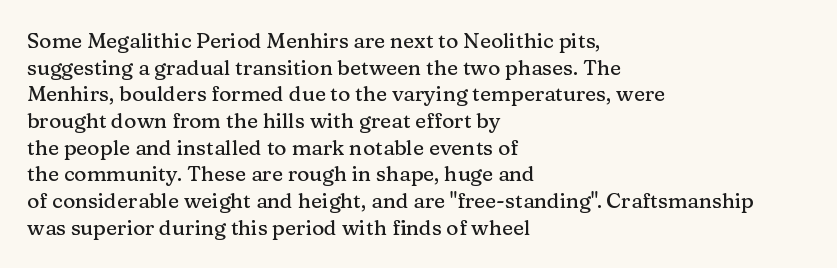
The image shows 21 px text type, upright; set left-aligned, normal line spacing (1.27x), normal letter spacing, not underlined.
